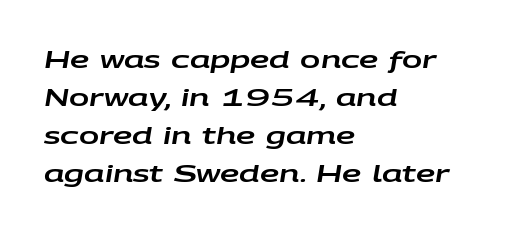
The image shows 24 px text type, italic (leaning right); set left-aligned, normal line spacing (1.58x), normal letter spacing, not underlined.
